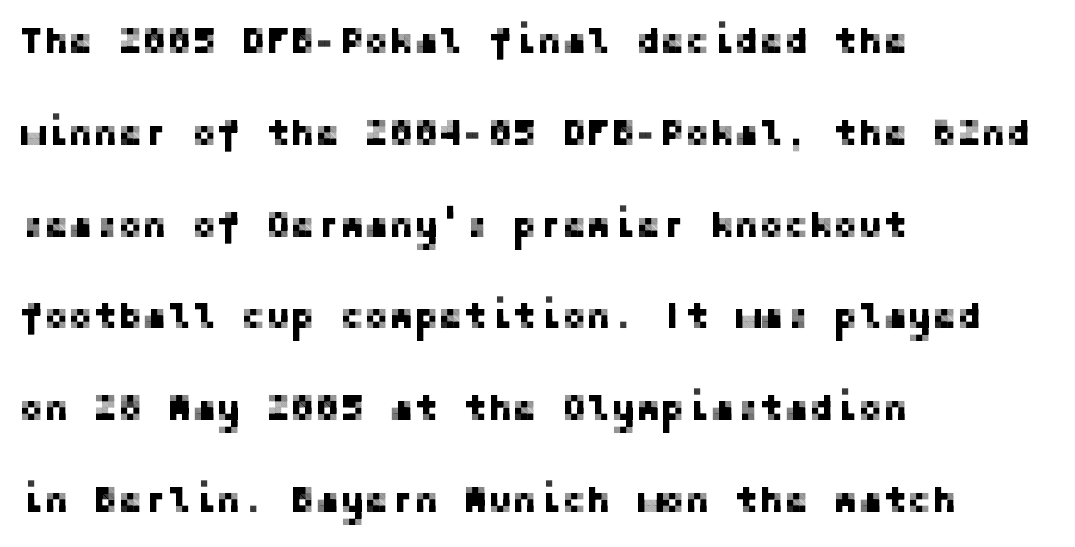
{"serif": "no", "italic": "no", "width": "normal", "stroke_contrast": "low", "x_height": "medium", "underline": "no", "align": "left", "line_spacing": "loose", "line_spacing_ratio": 2.48, "letter_spacing": "normal", "letter_spacing_em": 0.0, "glyph_px": 37}
